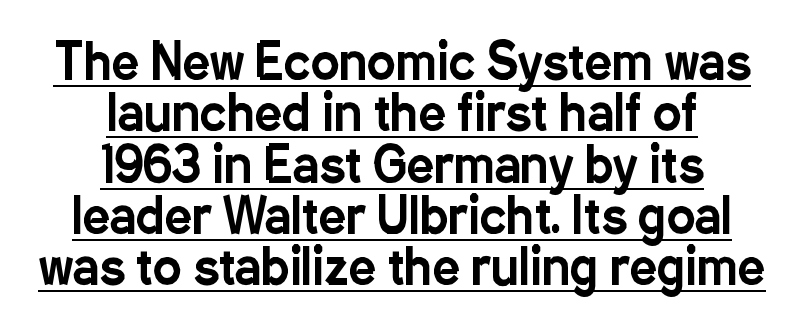
Line spacing here is tight. The type family on display is of the sans-serif kind. Italic? Not at all — the glyphs are vertical. Underlining? Definitely there.
